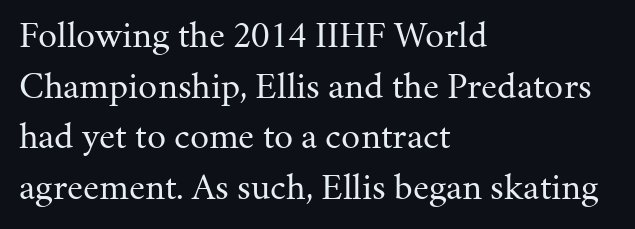
{"serif": "yes", "italic": "no", "bold": "no", "weight": "regular", "width": "normal", "stroke_contrast": "medium", "x_height": "medium", "monospaced": "no", "underline": "no", "align": "left", "line_spacing": "normal", "line_spacing_ratio": 1.33, "letter_spacing": "normal", "letter_spacing_em": 0.0, "glyph_px": 38}
